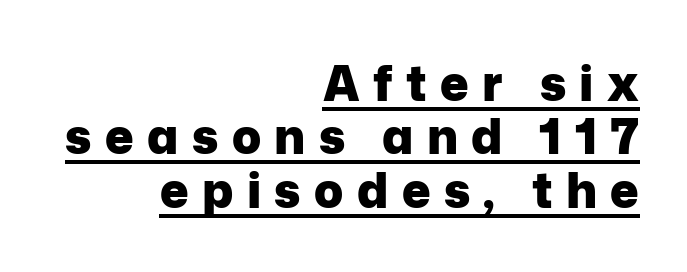
Q: Is the text bold? A: Yes.
Q: Is the text italic (slanted)? A: No, it is upright.
Q: Is the typeface a serif or a sans-serif typeface? A: Sans-serif.
Q: Is the text underlined? A: Yes.
Q: How is the paragraph aligned? A: Right-aligned.
Q: Is the spacing between letters normal or unusually wide? A: Unusually wide.
Q: Is the spacing between lines tight, normal or loose? A: Tight.
Q: Width (condensed, normal, or wide)? A: Normal.
Q: Stroke contrast? A: Low.
Q: x-height? A: Medium.
Q: Monospaced? A: No.
